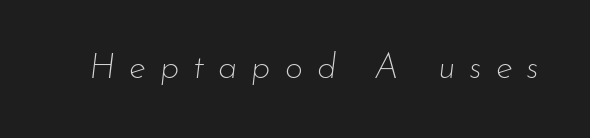
Q: Is the text bold? A: No.
Q: Is the text italic (slanted)? A: Yes, it leans right by about 7 degrees.
Q: Is the text underlined? A: No.
Q: Is the spacing between letters normal or unusually wide? A: Unusually wide.
Q: Width (condensed, normal, or wide)? A: Normal.
Q: Stroke contrast? A: Low.
Q: x-height? A: Small.
Q: Monospaced? A: No.
